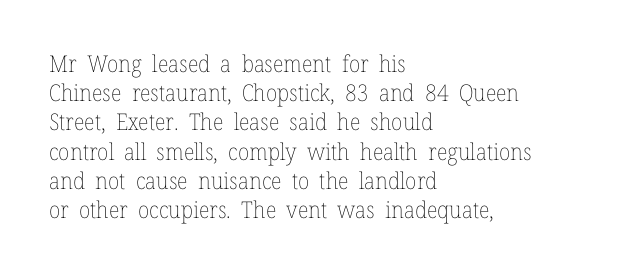
The image shows 23 px text type, upright; set left-aligned, normal line spacing (1.27x), normal letter spacing, not underlined.
